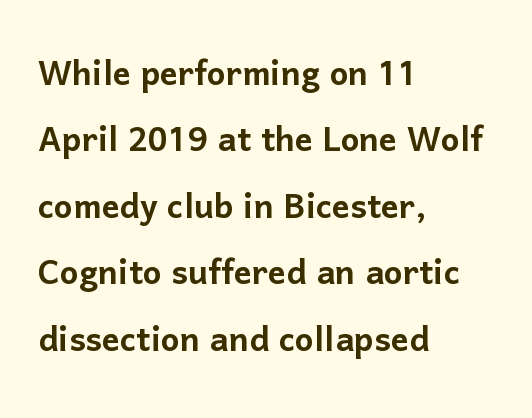
The image shows 44 px sans-serif type, upright; set left-aligned, normal line spacing (1.51x), normal letter spacing, not underlined; low stroke contrast and a medium x-height.
